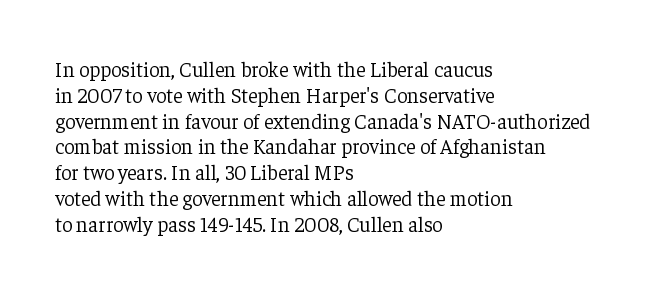
The image shows 21 px text type, upright; set left-aligned, line spacing 1.23x, normal letter spacing, not underlined.
